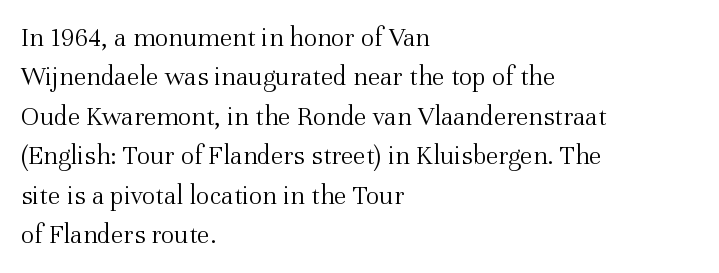
The image shows 28 px light serif type, upright; set left-aligned, normal line spacing (1.41x), normal letter spacing, not underlined; medium stroke contrast and a medium x-height.
